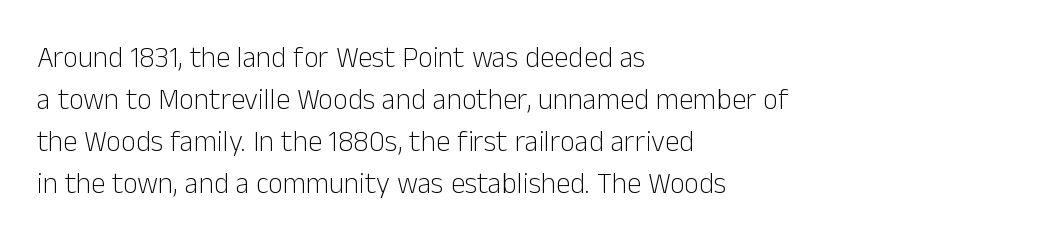
The image shows 29 px light sans-serif type, upright; set left-aligned, normal line spacing (1.45x), normal letter spacing, not underlined; low stroke contrast and a medium x-height.
